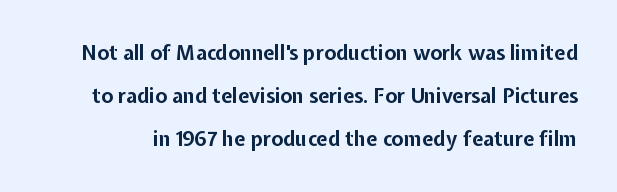
Q: Is the text bold? A: Yes.
Q: Is the text italic (slanted)? A: No, it is upright.
Q: Is the text underlined? A: No.
Q: Is the spacing between letters normal or unusually wide? A: Normal.
Q: Is the spacing between lines tight, normal or loose? A: Loose.
